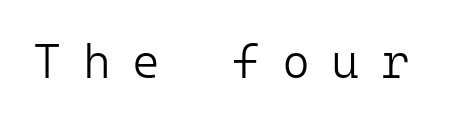
Q: Is the text bold? A: No.
Q: Is the text italic (slanted)? A: No, it is upright.
Q: Is the typeface a serif or a sans-serif typeface? A: Sans-serif.
Q: Is the text underlined? A: No.
Q: Is the spacing between letters normal or unusually wide? A: Unusually wide.
Q: Width (condensed, normal, or wide)? A: Normal.
Q: Stroke contrast? A: Low.
Q: x-height? A: Medium.
Q: Monospaced? A: Yes.
